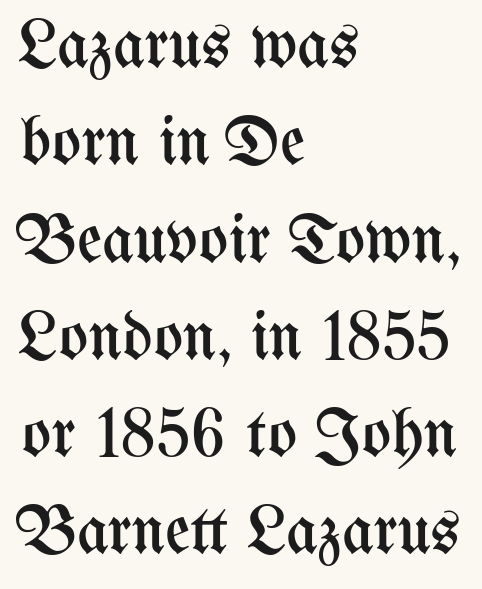
Heft: none added — not bold. Standard letterfit; no display-style spreading of the glyphs. Vertical strokes here are truly vertical. Leading matches the norm, producing a regular column. The gap between lines stays unmarked. Where is the straight margin? On the left.
